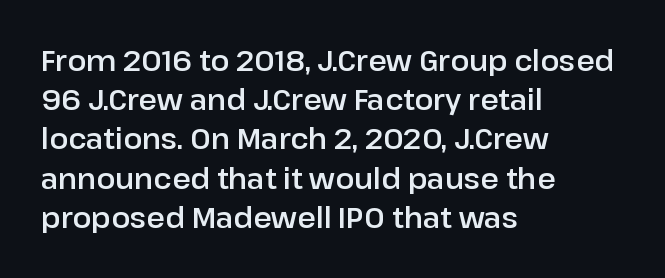
The image shows 28 px sans-serif type, upright; set left-aligned, normal line spacing (1.4x), normal letter spacing, not underlined; low stroke contrast and a medium x-height.
